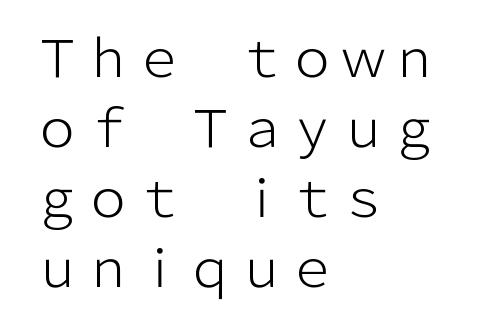
{"serif": "no", "italic": "no", "bold": "no", "weight": "light", "width": "normal", "stroke_contrast": "low", "x_height": "medium", "monospaced": "no", "underline": "no", "align": "left", "line_spacing": "normal", "line_spacing_ratio": 1.37, "letter_spacing": "normal", "letter_spacing_em": 0.0, "glyph_px": 51}
